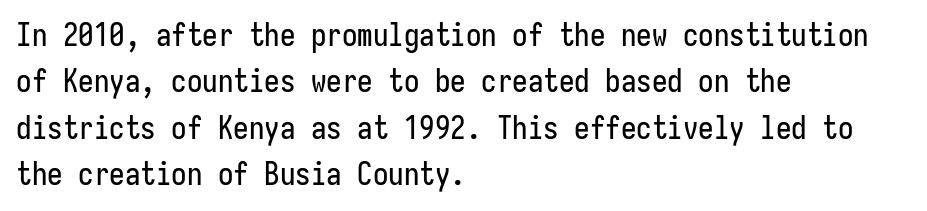
Q: Is the text italic (slanted)? A: No, it is upright.
Q: Is the typeface a serif or a sans-serif typeface? A: Sans-serif.
Q: Is the text underlined? A: No.
Q: How is the paragraph aligned? A: Left-aligned.
Q: Is the spacing between letters normal or unusually wide? A: Normal.
Q: Is the spacing between lines tight, normal or loose? A: Normal.
Q: Width (condensed, normal, or wide)? A: Condensed.
Q: Stroke contrast? A: Low.
Q: x-height? A: Medium.
Q: Monospaced? A: Yes.
